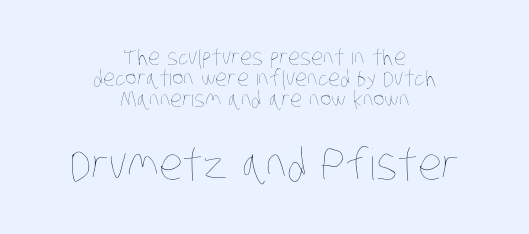
{"bold": "no", "weight": "thin", "width": "condensed", "stroke_contrast": "low", "x_height": "large", "monospaced": "no", "underline": "no", "align": "center", "line_spacing": "tight", "line_spacing_ratio": 0.95, "letter_spacing": "normal", "letter_spacing_em": 0.0, "larger_block": "second", "size_ratio": 1.95, "glyph_px": 43}
